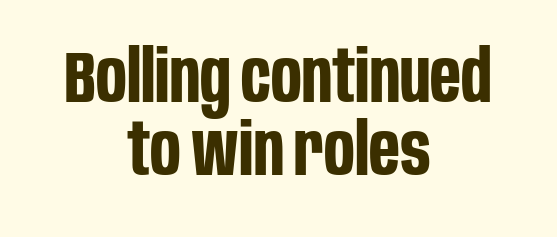
Classification — sans serif. Italic? Not at all — the glyphs are vertical. Reading down the column, the eye jumps only a short way to each next line. The lines are quadded center. The space beneath each line is pristine and unruled. You could not count columns in this text — the font is proportionally spaced.
